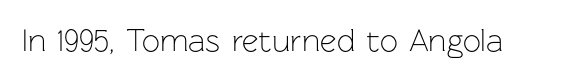
{"serif": "no", "italic": "no", "bold": "no", "weight": "light", "width": "normal", "stroke_contrast": "low", "x_height": "medium", "monospaced": "no", "underline": "no", "letter_spacing": "normal", "letter_spacing_em": 0.0, "glyph_px": 32}
